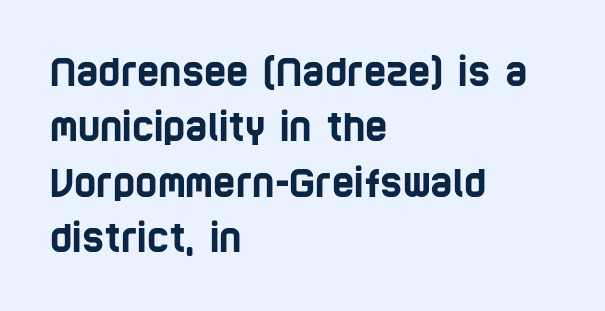
Q: Is the typeface a serif or a sans-serif typeface? A: Sans-serif.
Q: Is the text underlined? A: No.
Q: How is the paragraph aligned? A: Left-aligned.
Q: Is the spacing between letters normal or unusually wide? A: Normal.
Q: Is the spacing between lines tight, normal or loose? A: Normal.
Q: Width (condensed, normal, or wide)? A: Condensed.
Q: Stroke contrast? A: Low.
Q: x-height? A: Large.
Q: Monospaced? A: No.
